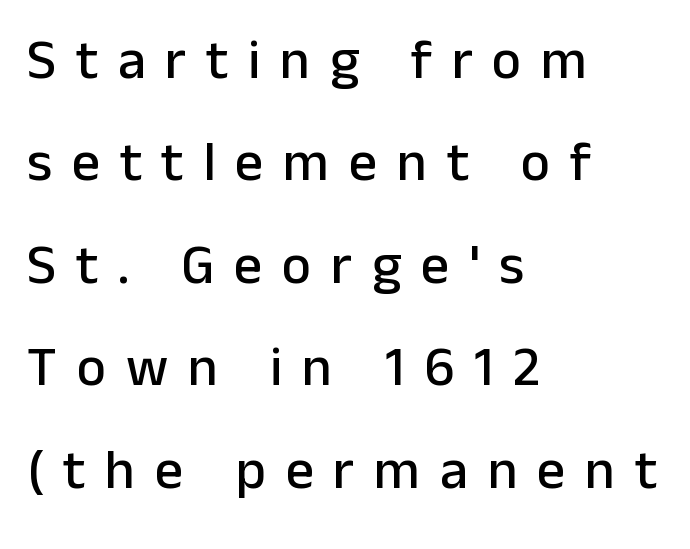
Q: Is the text italic (slanted)? A: No, it is upright.
Q: Is the typeface a serif or a sans-serif typeface? A: Sans-serif.
Q: Is the text underlined? A: No.
Q: How is the paragraph aligned? A: Left-aligned.
Q: Is the spacing between letters normal or unusually wide? A: Unusually wide.
Q: Width (condensed, normal, or wide)? A: Normal.
Q: Stroke contrast? A: Low.
Q: x-height? A: Medium.
Q: Monospaced? A: No.
